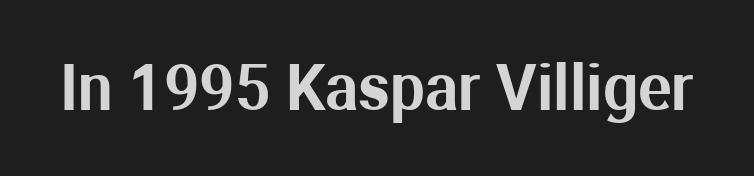
Q: Is the text italic (slanted)? A: No, it is upright.
Q: Is the typeface a serif or a sans-serif typeface? A: Sans-serif.
Q: Is the text underlined? A: No.
Q: Is the spacing between letters normal or unusually wide? A: Normal.
Q: Width (condensed, normal, or wide)? A: Normal.
Q: Stroke contrast? A: Medium.
Q: x-height? A: Medium.
Q: Monospaced? A: No.
